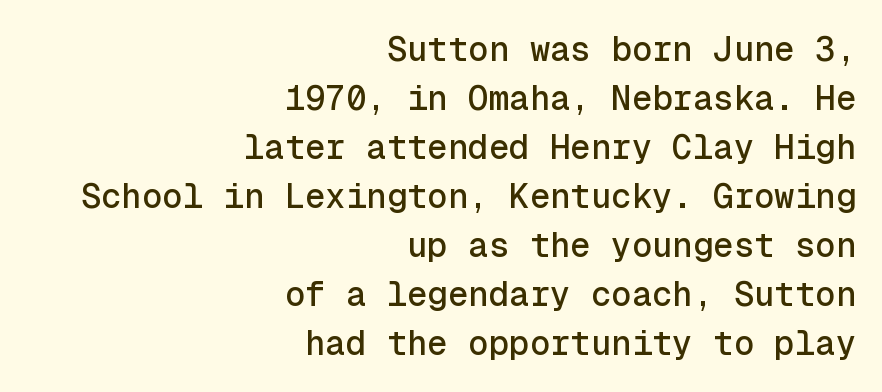
The image shows 34 px sans-serif type, upright, monospaced; set right-aligned, normal line spacing (1.44x), normal letter spacing, not underlined; a medium x-height.
